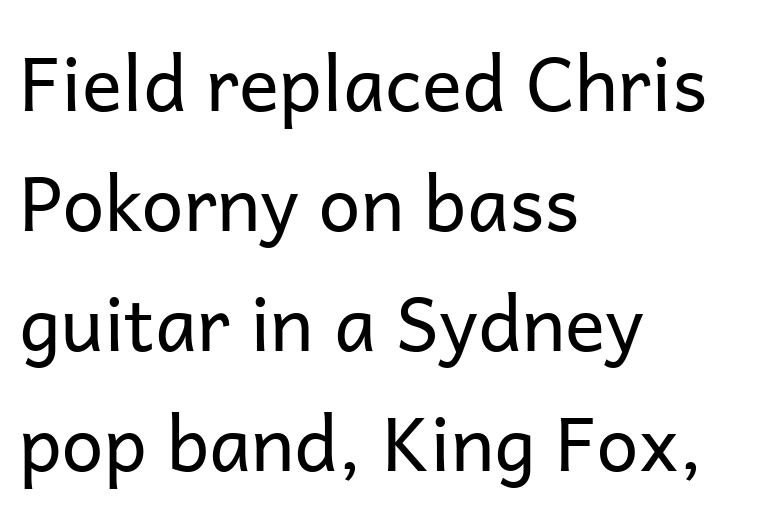
The baseline area is clear. The passage shown stacks its lines at a standard gap. The letters stand straight up with perfectly vertical stems. The face looks like a standard text weight, possibly lighter.
